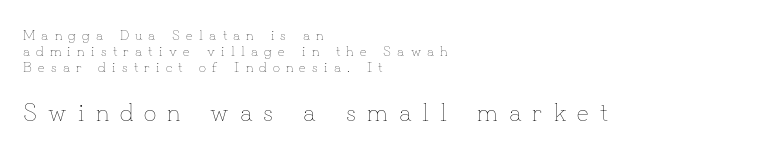
Nobody drew a line under any word here. Heft: none added — not bold. Ordinary non-slanted type is in use. Every row of glyphs begins at an identical x-position on the left.
